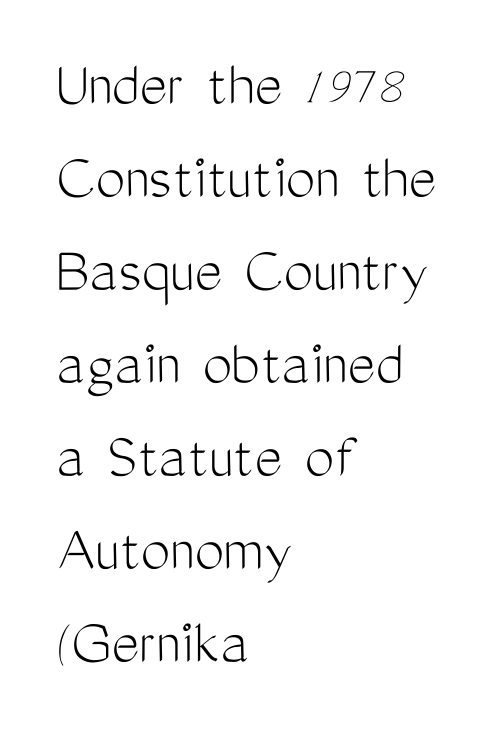
The image shows 66 px light, condensed sans-serif type, upright; set left-aligned, normal line spacing (1.41x), normal letter spacing, not underlined; medium stroke contrast and a medium x-height.
